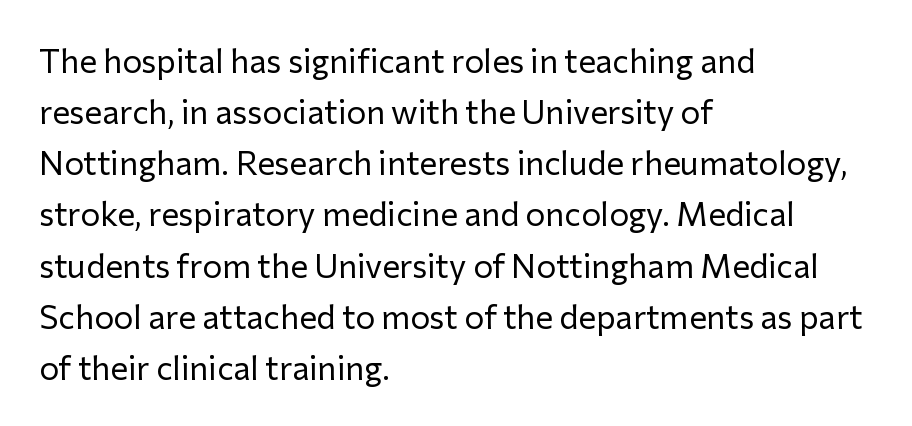
The image shows 33 px regular-weight sans-serif type, upright; set left-aligned, normal line spacing (1.55x), normal letter spacing, not underlined; low stroke contrast and a medium x-height.
